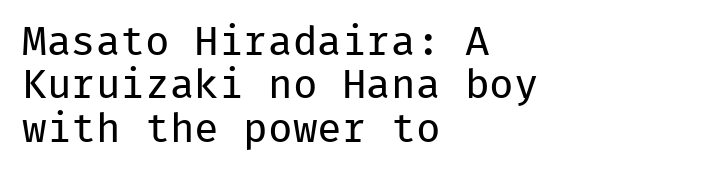
{"serif": "no", "italic": "no", "bold": "no", "weight": "regular", "width": "normal", "stroke_contrast": "low", "x_height": "medium", "monospaced": "yes", "underline": "no", "align": "left", "line_spacing": "tight", "line_spacing_ratio": 1.06, "letter_spacing": "normal", "letter_spacing_em": 0.0, "glyph_px": 41}
